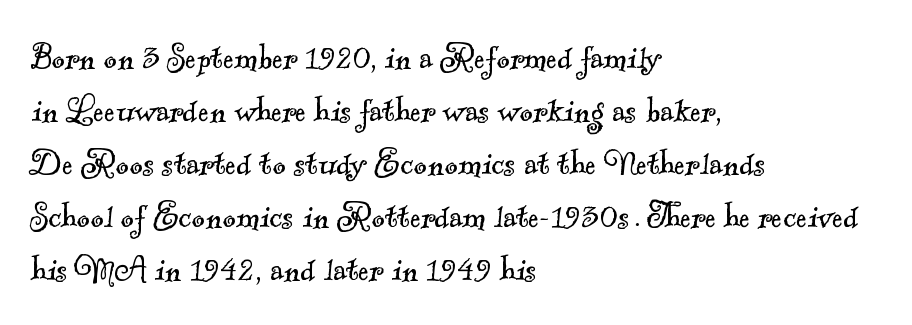
Q: Is the text bold? A: No.
Q: Is the typeface a serif or a sans-serif typeface? A: Serif.
Q: Is the text underlined? A: No.
Q: How is the paragraph aligned? A: Left-aligned.
Q: Is the spacing between letters normal or unusually wide? A: Normal.
Q: Is the spacing between lines tight, normal or loose? A: Normal.
Q: Width (condensed, normal, or wide)? A: Normal.
Q: x-height? A: Small.
Q: Monospaced? A: No.
